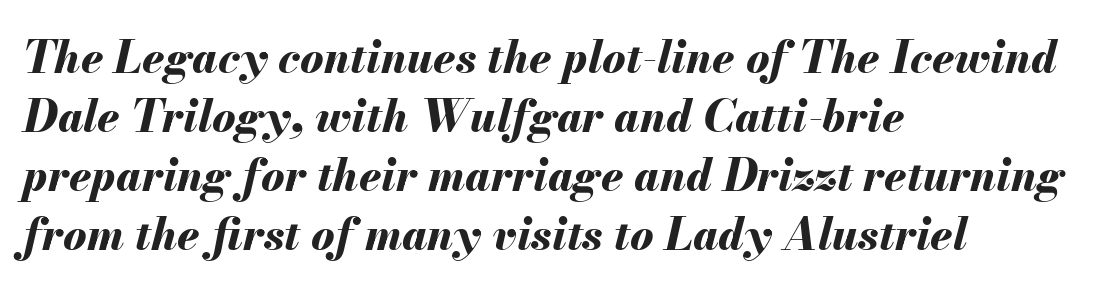
The font is running at its bold setting. Notice how the stems are inclined rather than vertical — that's the hallmark of italics. The letters advance in unequal steps, a hallmark of proportional type. The passage is arranged the way most books set body copy — flush left. Standard letterfit; no display-style spreading of the glyphs.
